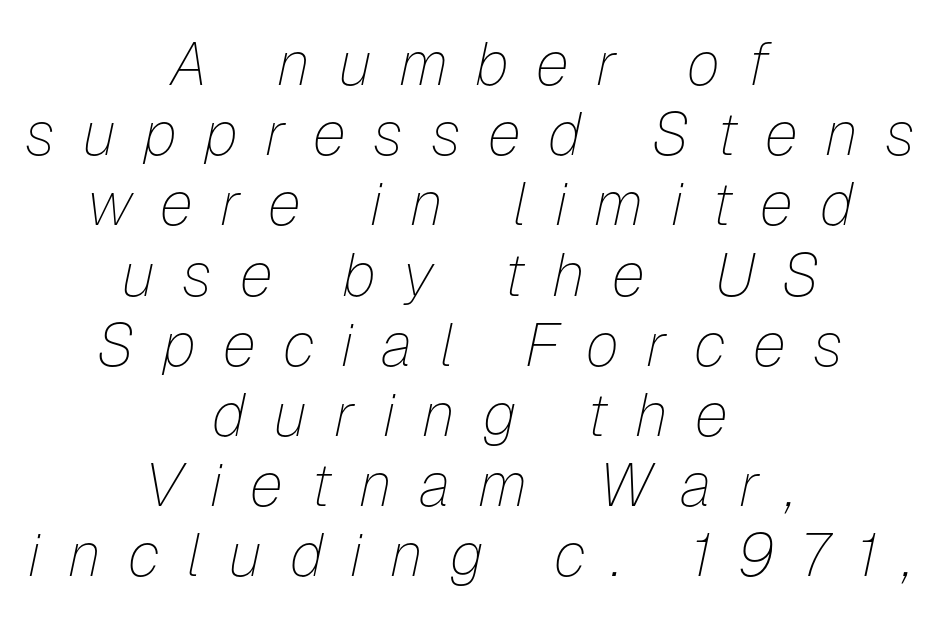
You could not count columns in this text — the font is proportionally spaced. Tracking value appears strongly positive — letters spread wide. It's the slanting kind of type. Unbolded letterforms with no extra heft.
